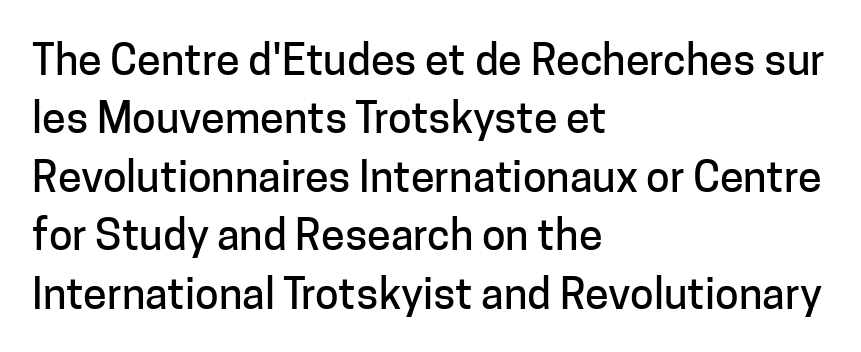
Q: Is the text italic (slanted)? A: No, it is upright.
Q: Is the typeface a serif or a sans-serif typeface? A: Sans-serif.
Q: Is the text underlined? A: No.
Q: How is the paragraph aligned? A: Left-aligned.
Q: Is the spacing between letters normal or unusually wide? A: Normal.
Q: Is the spacing between lines tight, normal or loose? A: Normal.
Q: Width (condensed, normal, or wide)? A: Normal.
Q: Stroke contrast? A: Low.
Q: x-height? A: Medium.
Q: Monospaced? A: No.
